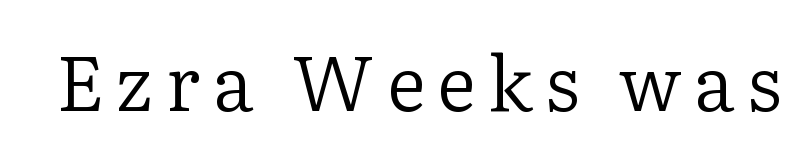
The image shows 77 px regular-weight serif type, upright; set not underlined; low stroke contrast and a medium x-height.
